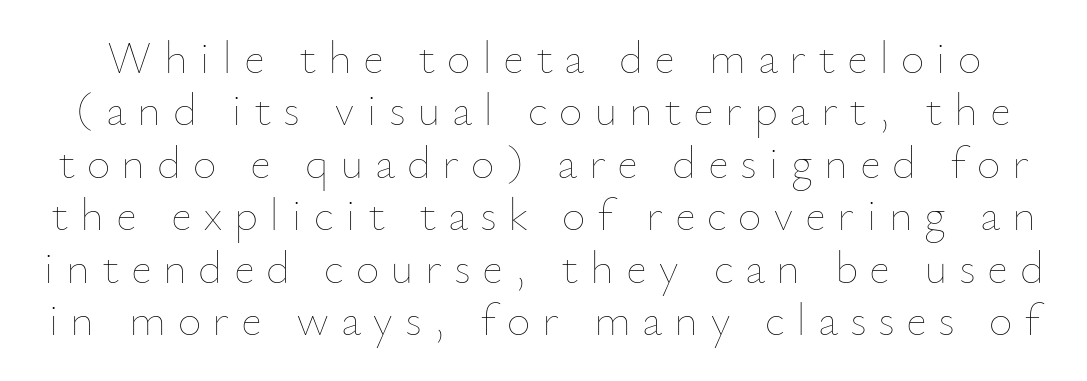
The image shows 46 px thin type, upright; set tight line spacing (1.14x), unusually wide letter spacing (+0.25 em), not underlined; low stroke contrast and a small x-height.
